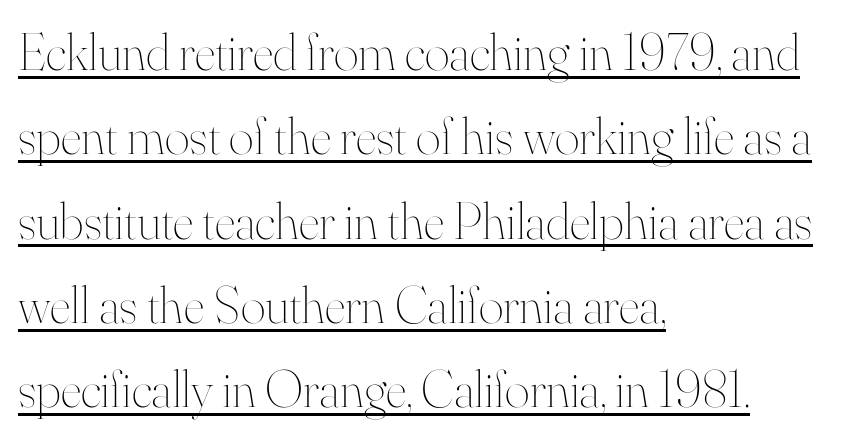
The image shows 53 px thin type, upright; set left-aligned, normal line spacing (1.59x), normal letter spacing, underlined; high stroke contrast and a small x-height.
